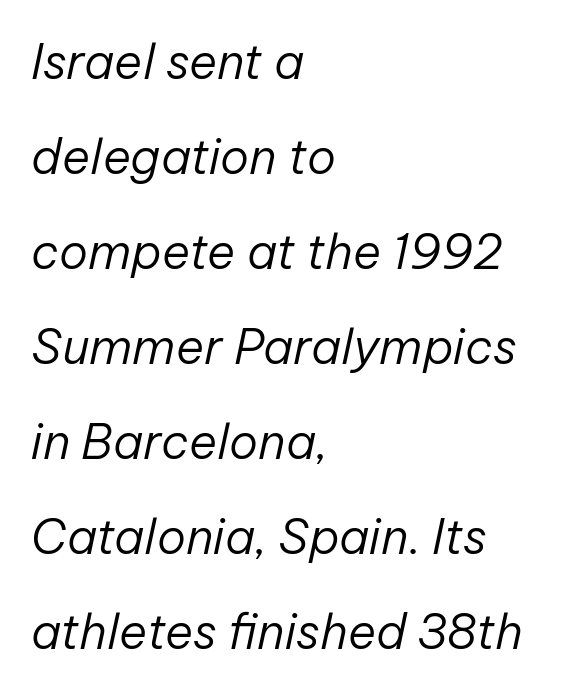
{"italic": "yes", "lean": "right", "slant_degrees": 12, "bold": "no", "weight": "regular", "width": "normal", "stroke_contrast": "low", "x_height": "medium", "monospaced": "no", "underline": "no", "align": "left", "line_spacing": "loose", "line_spacing_ratio": 1.98, "letter_spacing": "normal", "letter_spacing_em": 0.0, "glyph_px": 48}
